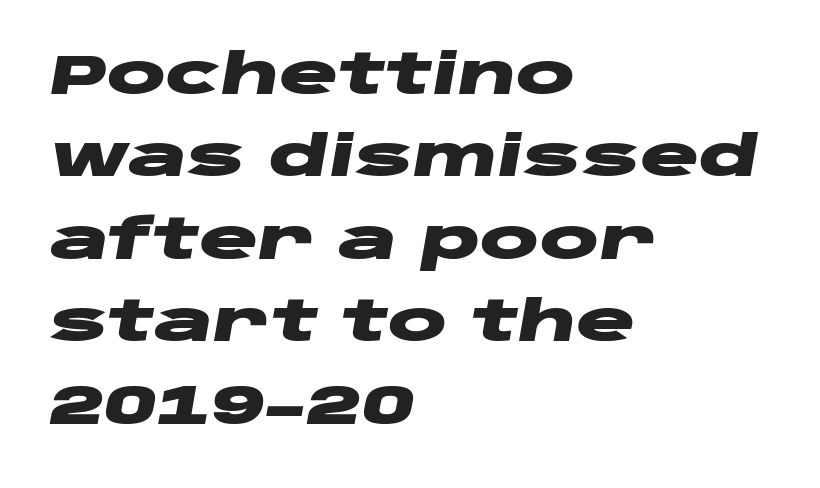
The image shows 55 px heavy, wide type, italic (leaning right); set left-aligned, normal line spacing (1.5x), normal letter spacing, not underlined; low stroke contrast and a large x-height.
